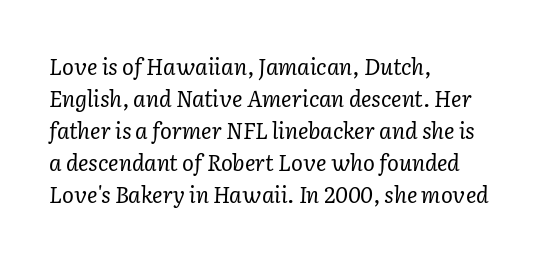
The image shows 22 px text type, italic (leaning right); set left-aligned, normal line spacing (1.46x), normal letter spacing, not underlined.
